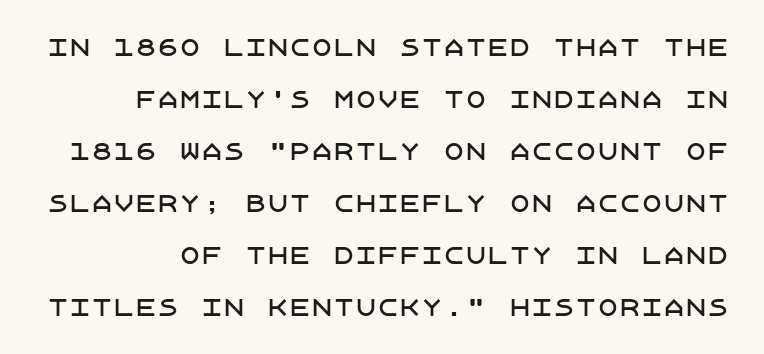
Q: Is the text italic (slanted)? A: No, it is upright.
Q: Is the text underlined? A: No.
Q: Is the spacing between letters normal or unusually wide? A: Normal.
Q: Is the spacing between lines tight, normal or loose? A: Loose.
